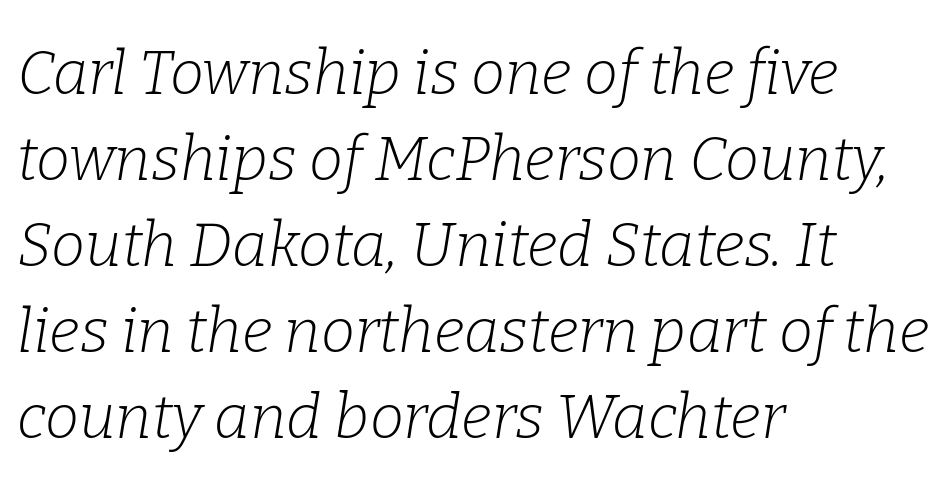
Letters rest on an invisible, unmarked baseline. The ragged edge is on the right, which tells us the setting is flush left. Characters follow at the spacing the type designer built in. The type family on display is of the serif kind. Yep, that's italic — everything's leaning. Character widths vary here, with narrow letters taking less room than wide ones.
